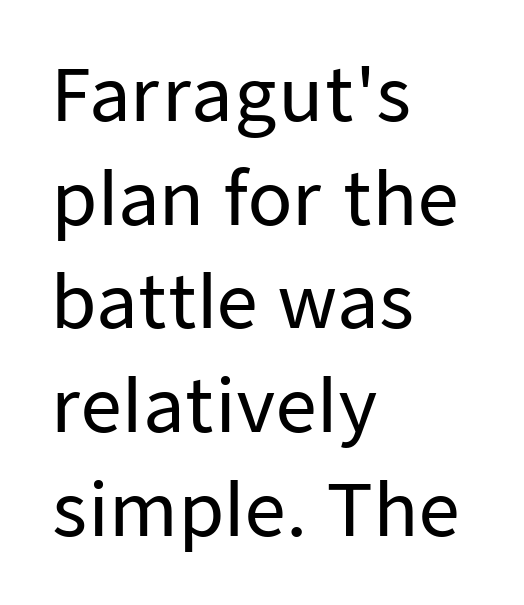
The passage shown is typed in a proportional face where columns would drift. Rendered with straight, roman letterforms. Vertically, the passage feels balanced, rows spaced as you'd expect. Letters rest on an invisible, unmarked baseline. Notice how the passage keeps a crisp vertical edge on the left only.
